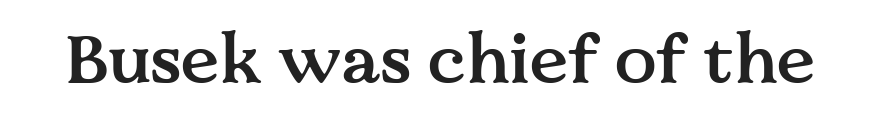
The foot of each line stays bare and open. How are the letters spaced? Ordinarily, with no added tracking. This sample uses a serif face. The letters advance in unequal steps, a hallmark of proportional type.
